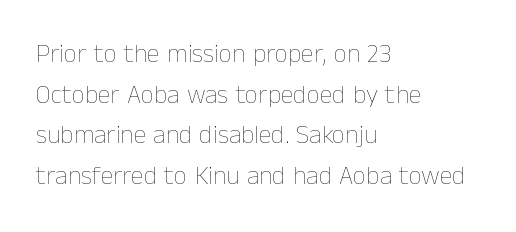
The zone under the glyphs is completely vacant. Letters have the restrained weight of plain body copy at most. Line beginnings align vertically; line endings do not. The gaps between neighbouring characters are ordinary and unremarkable.
